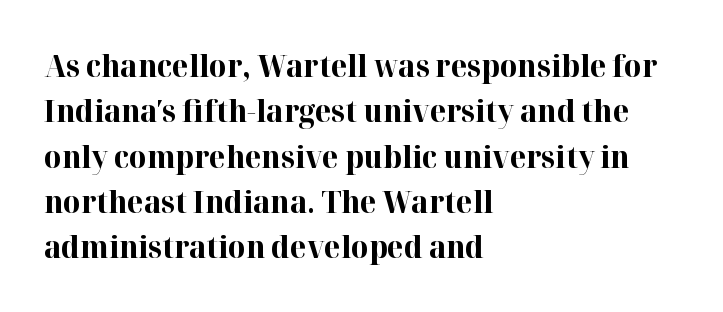
{"serif": "yes", "italic": "no", "bold": "yes", "weight": "bold", "width": "normal", "stroke_contrast": "high", "x_height": "medium", "monospaced": "no", "underline": "no", "align": "left", "line_spacing": "normal", "line_spacing_ratio": 1.51, "letter_spacing": "normal", "letter_spacing_em": 0.0, "glyph_px": 30}
